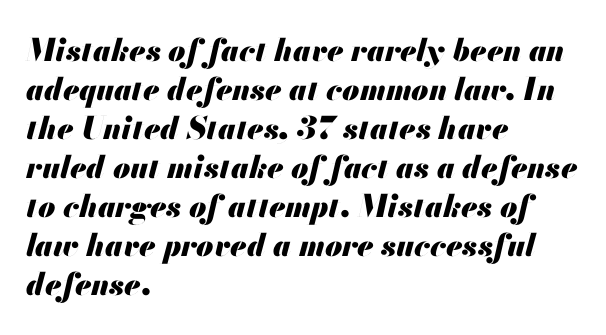
Strokes here are thick enough to call this a true bold. The font's italic variant was chosen for this text. Each word holds together tightly as a unit, with standard inter-letter gaps. Is this a fixed-width face? No — the glyphs have proportional, varying widths.
